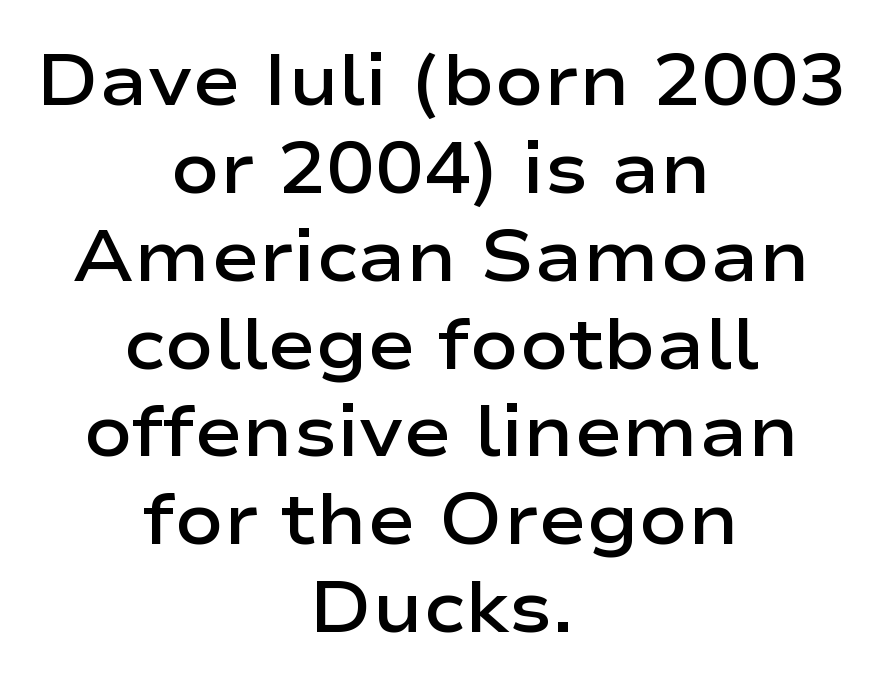
Q: Is the text bold? A: Semi-bold.
Q: Is the text italic (slanted)? A: No, it is upright.
Q: Is the typeface a serif or a sans-serif typeface? A: Sans-serif.
Q: Is the text underlined? A: No.
Q: How is the paragraph aligned? A: Centered.
Q: Is the spacing between letters normal or unusually wide? A: Normal.
Q: Width (condensed, normal, or wide)? A: Wide.
Q: Stroke contrast? A: Low.
Q: x-height? A: Medium.
Q: Monospaced? A: No.
